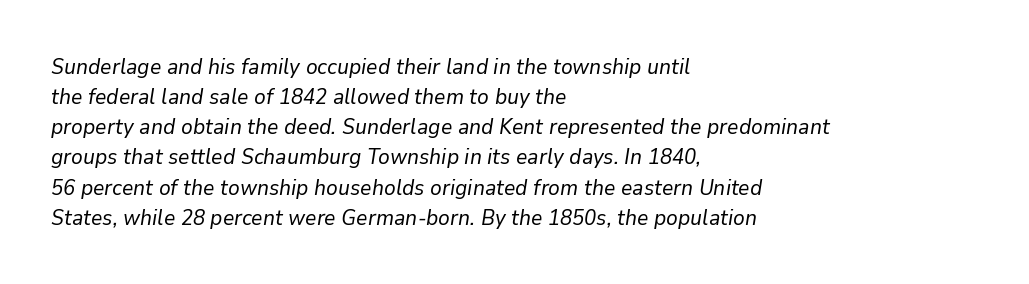
The image shows 22 px text type, italic (leaning right); set left-aligned, normal line spacing (1.37x), normal letter spacing, not underlined.
